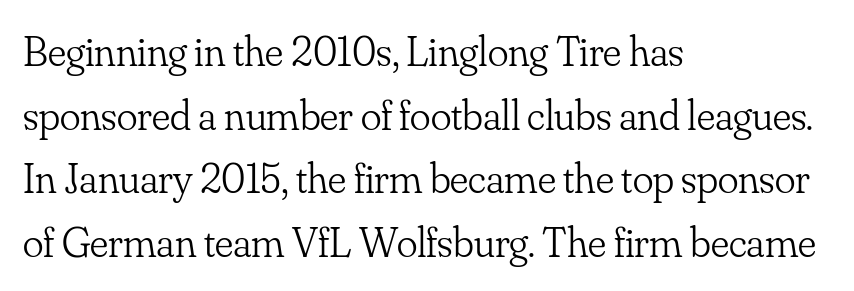
{"serif": "yes", "italic": "no", "bold": "no", "weight": "light", "width": "normal", "stroke_contrast": "low", "x_height": "small", "monospaced": "no", "underline": "no", "align": "left", "line_spacing": "normal", "line_spacing_ratio": 1.48, "letter_spacing": "normal", "letter_spacing_em": 0.0, "glyph_px": 43}
